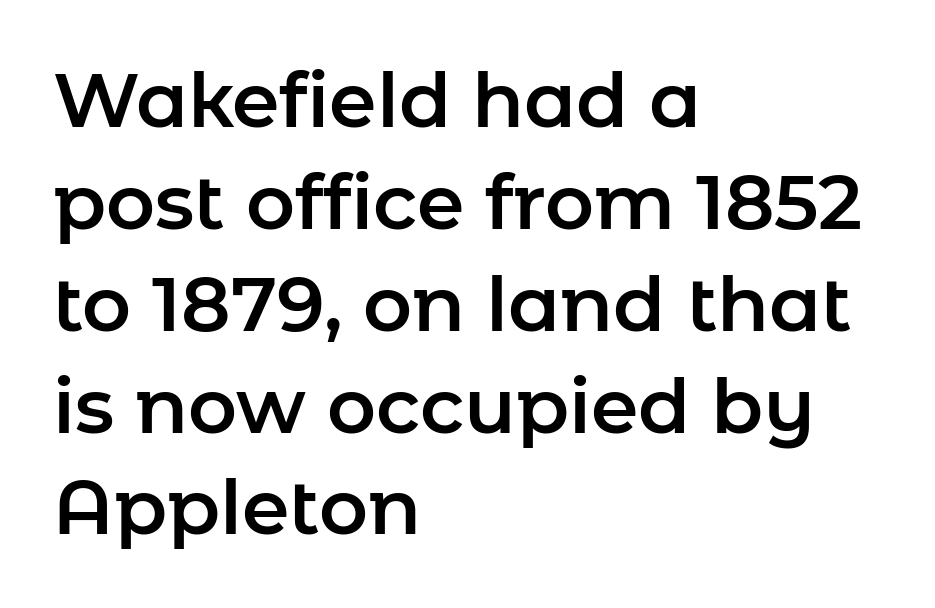
{"serif": "no", "italic": "no", "width": "normal", "stroke_contrast": "low", "x_height": "medium", "monospaced": "no", "underline": "no", "align": "left", "line_spacing": "normal", "line_spacing_ratio": 1.34, "letter_spacing": "normal", "letter_spacing_em": 0.0, "glyph_px": 76}
